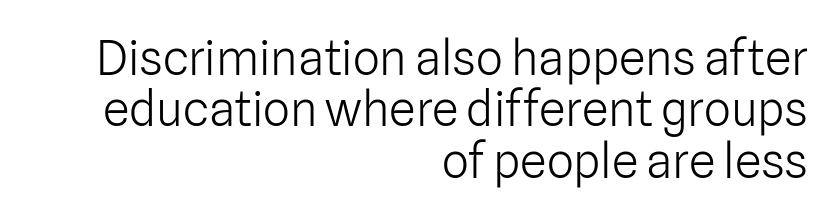
Q: Is the text bold? A: No.
Q: Is the text italic (slanted)? A: No, it is upright.
Q: Is the typeface a serif or a sans-serif typeface? A: Sans-serif.
Q: Is the text underlined? A: No.
Q: How is the paragraph aligned? A: Right-aligned.
Q: Is the spacing between letters normal or unusually wide? A: Normal.
Q: Is the spacing between lines tight, normal or loose? A: Tight.
Q: Width (condensed, normal, or wide)? A: Normal.
Q: Stroke contrast? A: Low.
Q: x-height? A: Medium.
Q: Monospaced? A: No.
